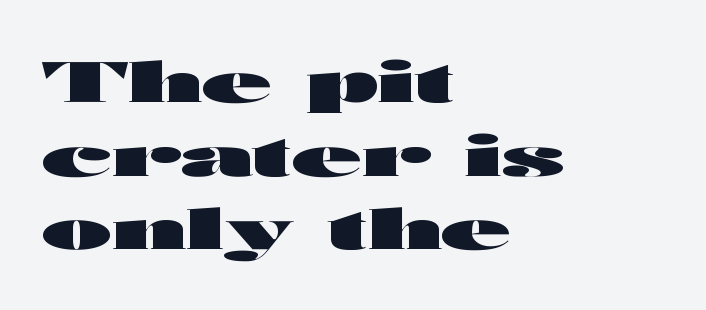
The image shows 57 px heavy, wide sans-serif type, upright; set left-aligned, normal line spacing (1.29x), normal letter spacing, not underlined; high stroke contrast and a medium x-height.
